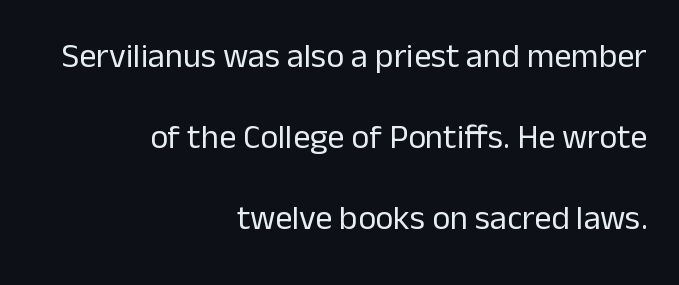
Proportional: the letters do not fall into vertical columns. Underlining? Definitely not there. Font category for this specimen: sans-serif. Honestly, the rows look like they've been pulled way apart. A roman cut, with each character standing at attention. Tracking here is standard; glyphs follow each other at the usual distance.
